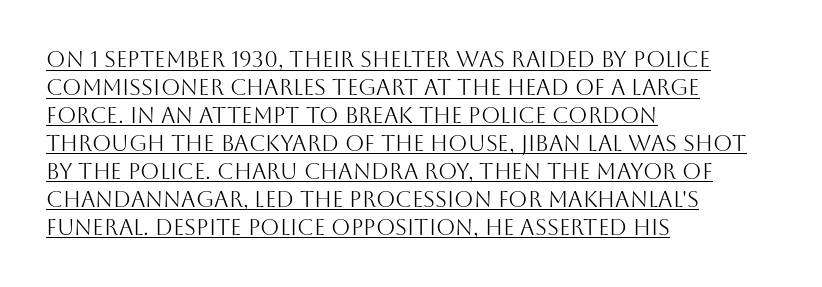
Q: Is the text bold? A: No.
Q: Is the text italic (slanted)? A: No, it is upright.
Q: Is the text underlined? A: Yes.
Q: How is the paragraph aligned? A: Left-aligned.
Q: Is the spacing between letters normal or unusually wide? A: Normal.
Q: Is the spacing between lines tight, normal or loose? A: Normal.
